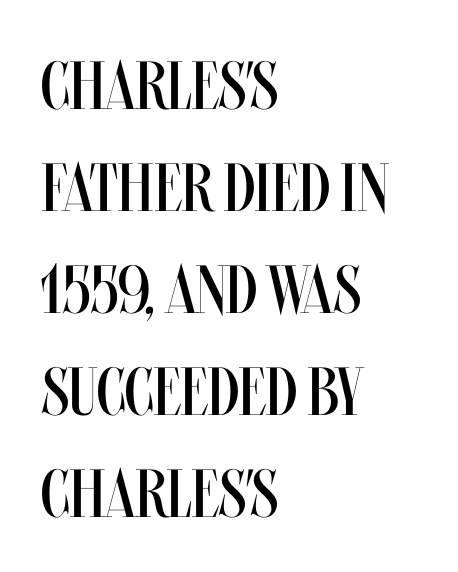
Q: Is the text bold? A: No.
Q: Is the text italic (slanted)? A: No, it is upright.
Q: Is the text underlined? A: No.
Q: How is the paragraph aligned? A: Left-aligned.
Q: Is the spacing between letters normal or unusually wide? A: Normal.
Q: Is the spacing between lines tight, normal or loose? A: Normal.
Q: Width (condensed, normal, or wide)? A: Condensed.
Q: Stroke contrast? A: Medium.
Q: x-height? A: Large.
Q: Monospaced? A: No.
